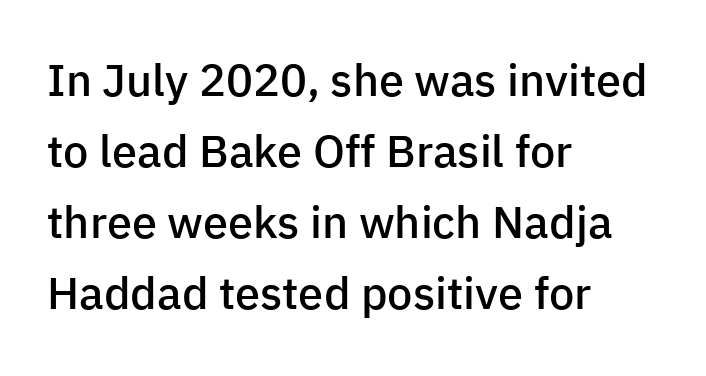
{"serif": "no", "italic": "no", "bold": "semi", "weight": "semibold", "width": "normal", "stroke_contrast": "low", "x_height": "medium", "monospaced": "no", "underline": "no", "align": "left", "line_spacing": "normal", "line_spacing_ratio": 1.58, "letter_spacing": "normal", "letter_spacing_em": 0.0, "glyph_px": 45}
